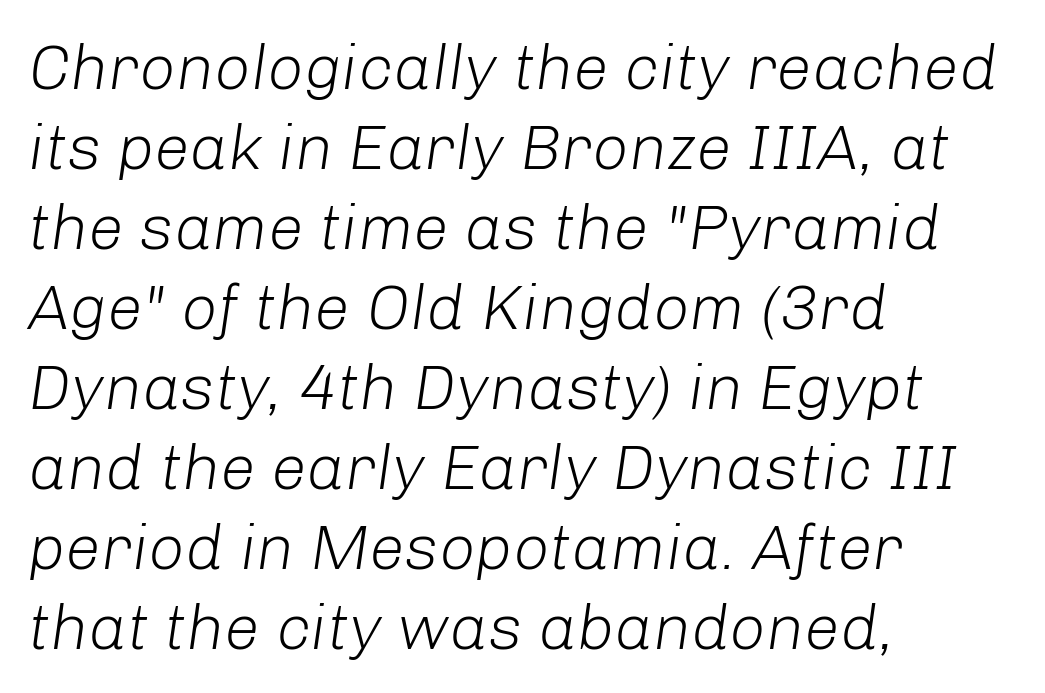
Nothing unusual about the tracking: characters are spaced as the font intends. Vertically, the passage feels balanced, rows spaced as you'd expect. Descenders hang freely into open space. The characters are drawn with everyday or finer stroke widths. Character widths vary here, with narrow letters taking less room than wide ones. In terms of posture, this sample is oblique.
